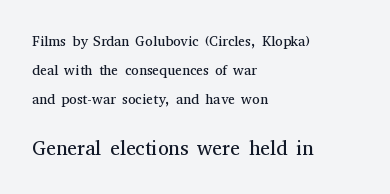
Q: Is the text bold? A: No.
Q: Is the text italic (slanted)? A: No, it is upright.
Q: Is the text underlined? A: No.
Q: How is the paragraph aligned? A: Left-aligned.
Q: Is the spacing between letters normal or unusually wide? A: Normal.
Q: Is the spacing between lines tight, normal or loose? A: Loose.
Q: Which block of text is set in a larger size, the first (top) or the second (bottom)? A: The second (bottom) one.
